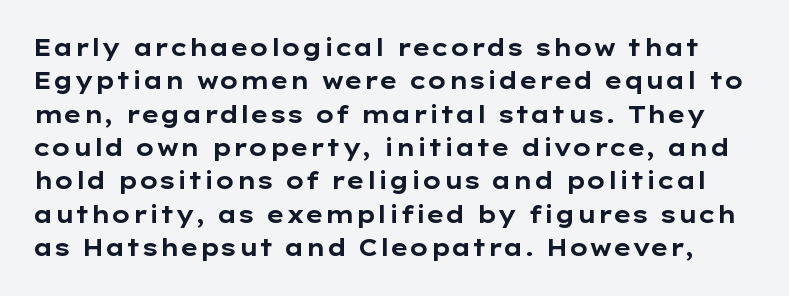
{"italic": "no", "bold": "yes", "underline": "no", "line_spacing": "normal", "line_spacing_ratio": 1.45, "letter_spacing": "normal", "letter_spacing_em": 0.0, "glyph_px": 23}
